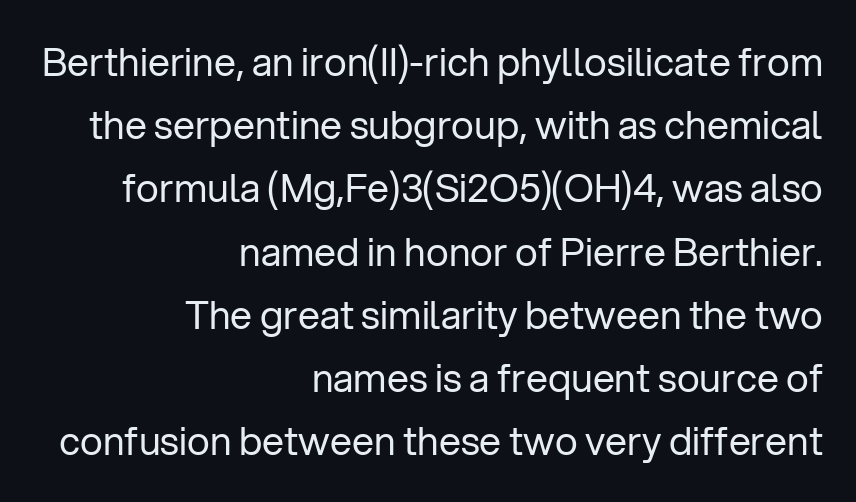
The image shows 39 px regular-weight sans-serif type, upright; set right-aligned, normal line spacing (1.62x), normal letter spacing, not underlined; low stroke contrast and a medium x-height.
